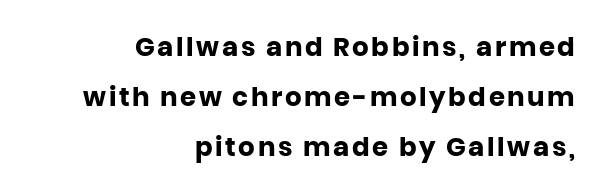
The image shows 26 px bold type, upright; set right-aligned, loose line spacing (1.92x), not underlined.
